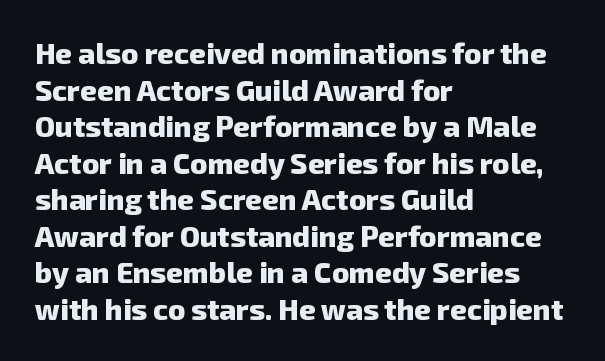
One-word summary of the alignment: left. Check where the strokes stop: nothing finishes them off — pure sans. Students, note that the glyphs here touch the page at normal intervals. The letters advance in unequal steps, a hallmark of proportional type. The block of text has a typical density, with ordinary space between rows. The letters are bold, with thick, heavy strokes.
